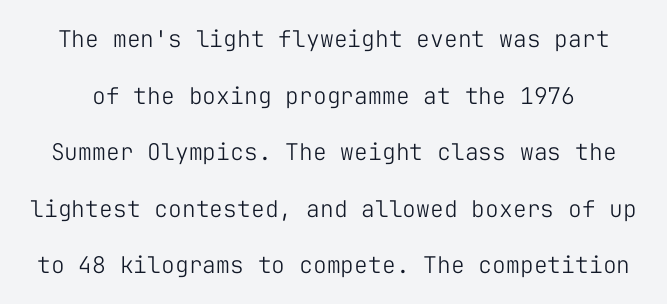
Stem width sits at or under what a default text font uses. The letters stand upright; this is a roman face. Quick note: interline space is abundant. Decoration check: the copy has no underline.
